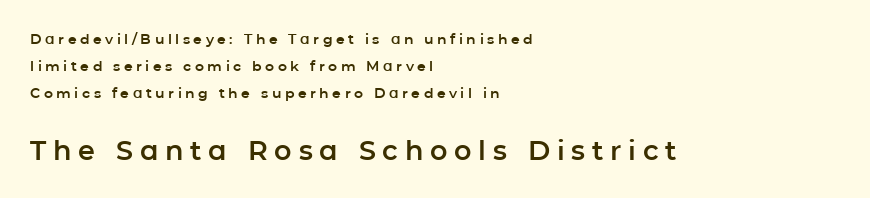
Q: Is the text italic (slanted)? A: No, it is upright.
Q: Is the text underlined? A: No.
Q: How is the paragraph aligned? A: Left-aligned.
Q: Is the spacing between letters normal or unusually wide? A: Unusually wide.
Q: Is the spacing between lines tight, normal or loose? A: Loose.
Q: Which block of text is set in a larger size, the first (top) or the second (bottom)? A: The second (bottom) one.
